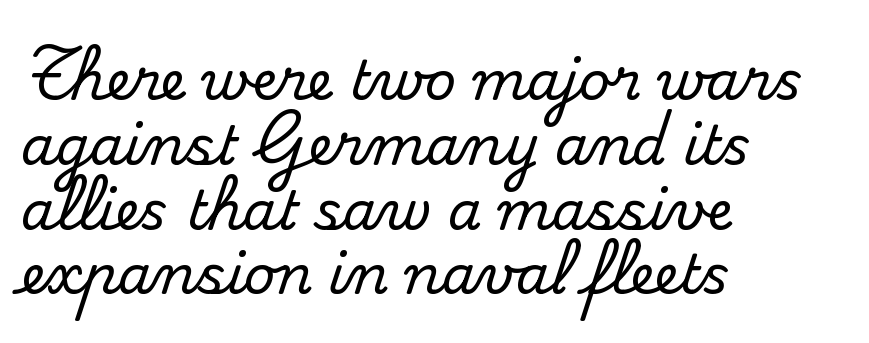
The image shows 54 px text type; set left-aligned, line spacing 1.2x, normal letter spacing, not underlined; medium stroke contrast and a small x-height.
